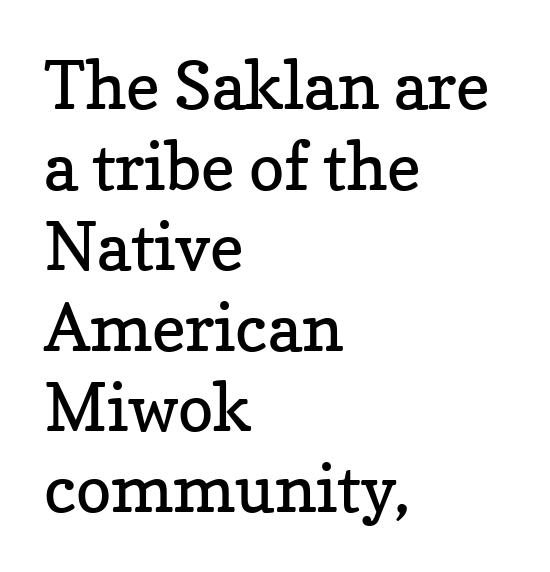
Ordinary non-slanted type is in use. No chunkiness to these letters — they're not bold. The rendering keeps characters at their native spacing. Is the block centered? No — it sits flush against the left margin. The words here are not underlined. Stroke terminals: seriffed.
